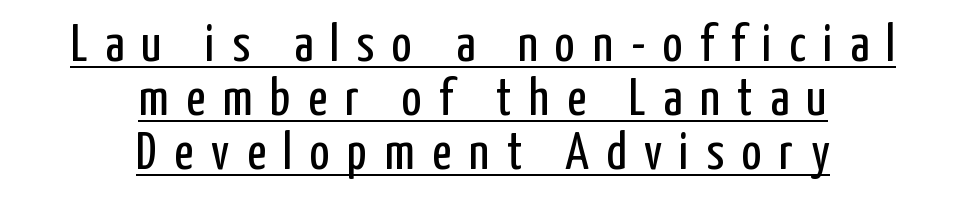
Beneath each row of characters lies a ruled line. If you measured baseline to baseline, you'd find a short distance. This rendering widens character spacing well past its baseline value. Every stem runs plumb, perpendicular to the baseline. Short and long lines alike share a common midpoint.
